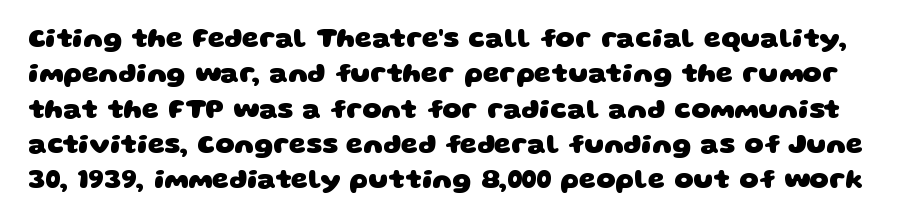
The image shows 27 px bold type; set normal line spacing (1.31x), normal letter spacing, not underlined.
